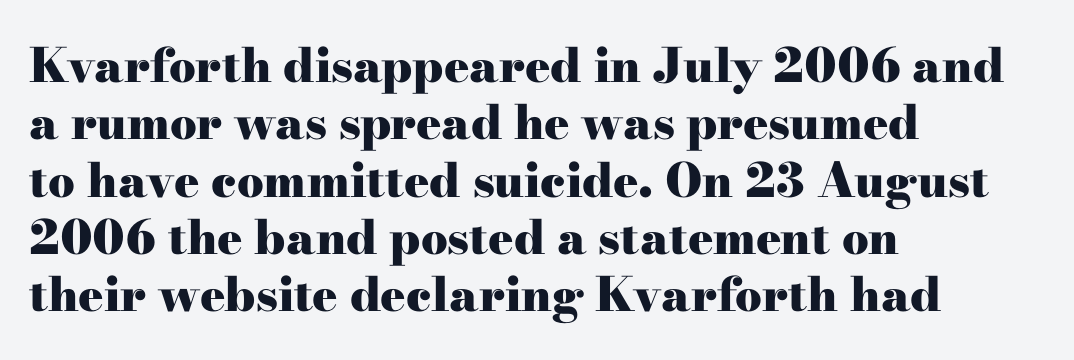
The image shows 47 px heavy, wide serif type, upright; set left-aligned, line spacing 1.22x, normal letter spacing, not underlined; high stroke contrast and a small x-height.
